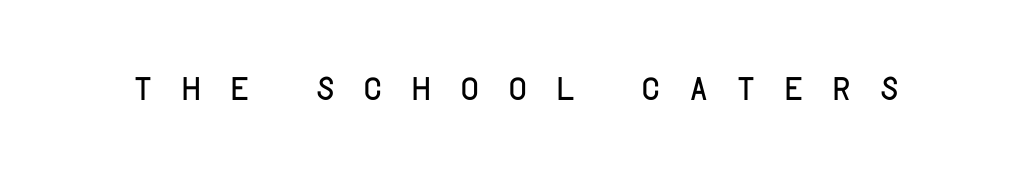
Q: Is the text bold? A: No.
Q: Is the text italic (slanted)? A: No, it is upright.
Q: Is the typeface a serif or a sans-serif typeface? A: Sans-serif.
Q: Is the text underlined? A: No.
Q: Is the spacing between letters normal or unusually wide? A: Unusually wide.
Q: Width (condensed, normal, or wide)? A: Normal.
Q: Stroke contrast? A: Low.
Q: x-height? A: Large.
Q: Monospaced? A: No.
